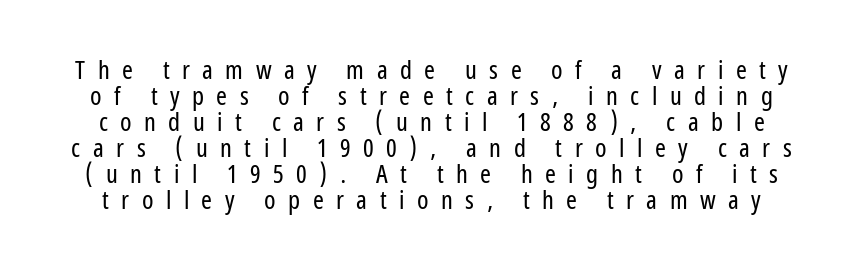
Q: Is the text bold? A: No.
Q: Is the text italic (slanted)? A: No, it is upright.
Q: Is the text underlined? A: No.
Q: Is the spacing between letters normal or unusually wide? A: Unusually wide.
Q: Is the spacing between lines tight, normal or loose? A: Tight.
